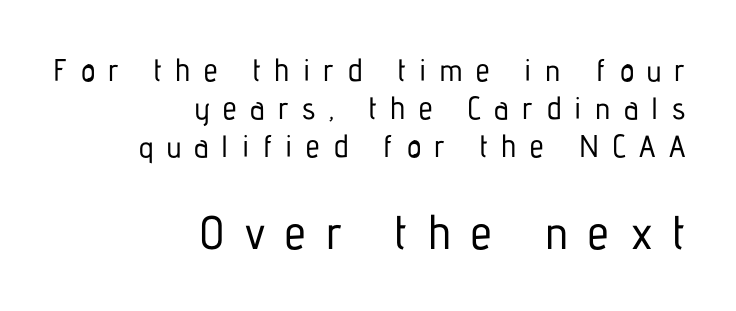
{"serif": "no", "italic": "no", "width": "condensed", "stroke_contrast": "low", "x_height": "medium", "monospaced": "no", "underline": "no", "align": "right", "line_spacing_ratio": 1.23, "letter_spacing": "wide", "letter_spacing_em": 0.43, "larger_block": "second", "size_ratio": 1.52, "glyph_px": 47}
